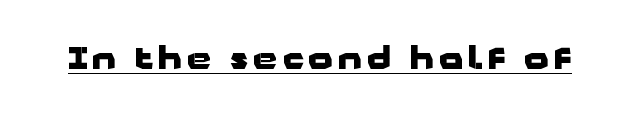
The image shows 31 px heavy, wide sans-serif type, upright; set underlined; low stroke contrast and a medium x-height.
